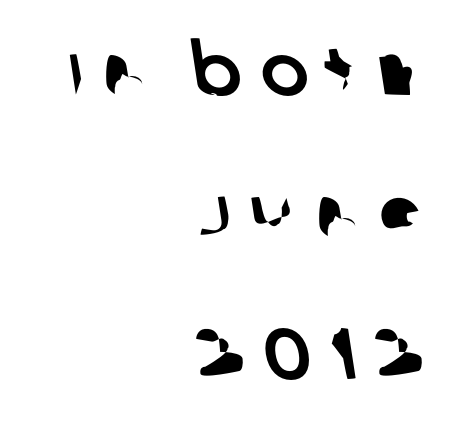
{"serif": "no", "width": "normal", "stroke_contrast": "low", "x_height": "large", "monospaced": "no", "underline": "no", "align": "right", "line_spacing": "loose", "line_spacing_ratio": 1.97, "letter_spacing": "wide", "letter_spacing_em": 0.27, "glyph_px": 72}
